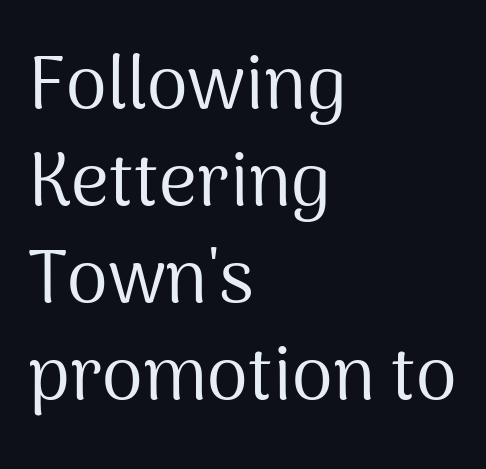
Q: Is the text bold? A: No.
Q: Is the text italic (slanted)? A: No, it is upright.
Q: Is the typeface a serif or a sans-serif typeface? A: Sans-serif.
Q: Is the text underlined? A: No.
Q: How is the paragraph aligned? A: Left-aligned.
Q: Is the spacing between letters normal or unusually wide? A: Normal.
Q: Is the spacing between lines tight, normal or loose? A: Normal.
Q: Width (condensed, normal, or wide)? A: Normal.
Q: Stroke contrast? A: Medium.
Q: x-height? A: Medium.
Q: Monospaced? A: No.
